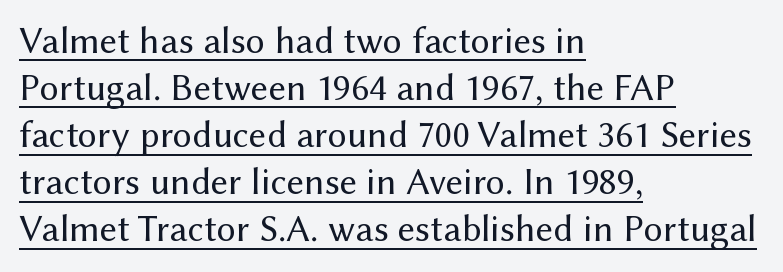
The image shows 38 px regular-weight sans-serif type, upright; set left-aligned, line spacing 1.24x, normal letter spacing, underlined; medium stroke contrast and a medium x-height.
